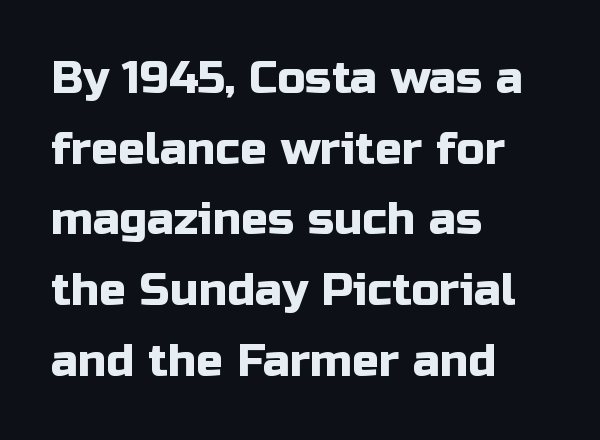
The image shows 45 px sans-serif type, upright; set left-aligned, normal line spacing (1.57x), normal letter spacing, not underlined; low stroke contrast and a medium x-height.
